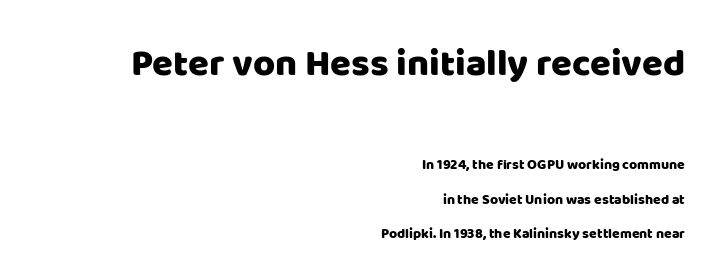
Q: Is the text italic (slanted)? A: No, it is upright.
Q: Is the typeface a serif or a sans-serif typeface? A: Sans-serif.
Q: Is the text underlined? A: No.
Q: How is the paragraph aligned? A: Right-aligned.
Q: Is the spacing between letters normal or unusually wide? A: Normal.
Q: Is the spacing between lines tight, normal or loose? A: Loose.
Q: Which block of text is set in a larger size, the first (top) or the second (bottom)? A: The first (top) one.
Q: Width (condensed, normal, or wide)? A: Normal.
Q: Stroke contrast? A: Low.
Q: x-height? A: Large.
Q: Monospaced? A: No.
